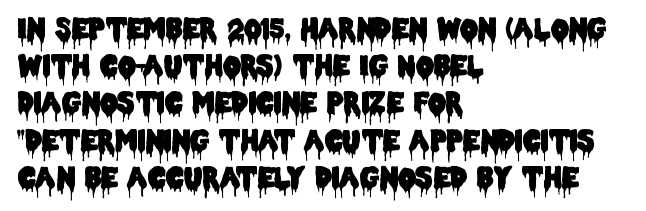
Plain, unruled lines of type. Compared with a centered layout, this one pins lines to the left instead. The letters sit at their default tracking, neither squeezed nor spread. No italicization has been applied; the sample stays upright. Regular leading.
